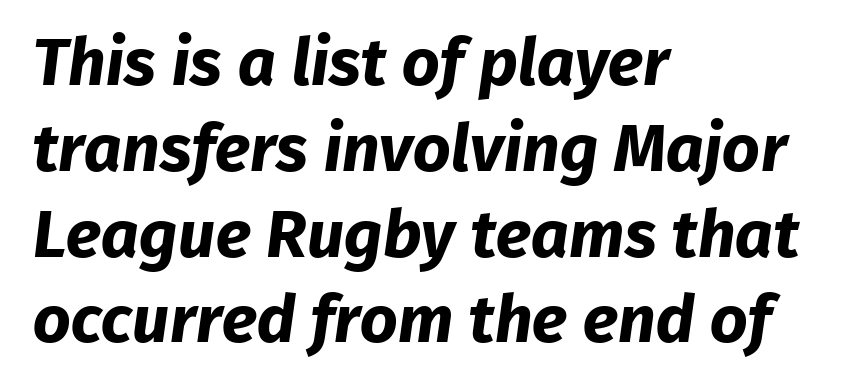
Each letter's strokes conclude bluntly, with no projecting serifs. This rendering uses left alignment, leaving the right contour irregular. Each letter keeps its own natural width here, so spacing adapts to shape. Bold? Absolutely — the strokes are thick and heavy.
